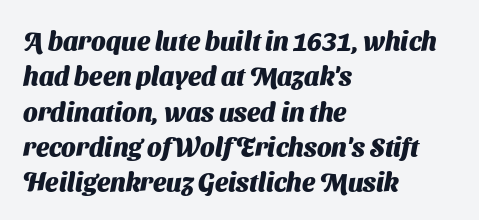
Q: Is the text bold? A: Yes.
Q: Is the text underlined? A: No.
Q: How is the paragraph aligned? A: Left-aligned.
Q: Is the spacing between letters normal or unusually wide? A: Normal.
Q: Is the spacing between lines tight, normal or loose? A: Normal.
